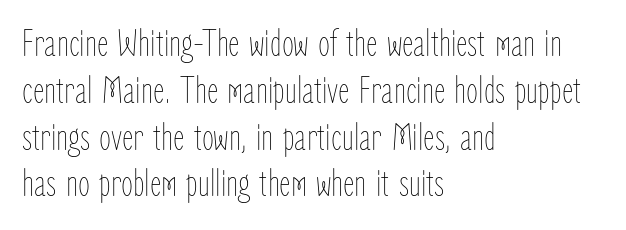
Q: Is the text bold? A: No.
Q: Is the text italic (slanted)? A: No, it is upright.
Q: Is the text underlined? A: No.
Q: How is the paragraph aligned? A: Left-aligned.
Q: Is the spacing between letters normal or unusually wide? A: Normal.
Q: Width (condensed, normal, or wide)? A: Condensed.
Q: Stroke contrast? A: Low.
Q: x-height? A: Medium.
Q: Monospaced? A: No.
